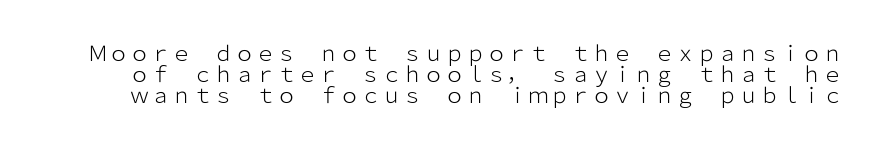
Q: Is the text bold? A: No.
Q: Is the text italic (slanted)? A: No, it is upright.
Q: Is the text underlined? A: No.
Q: Is the spacing between letters normal or unusually wide? A: Normal.
Q: Is the spacing between lines tight, normal or loose? A: Tight.
